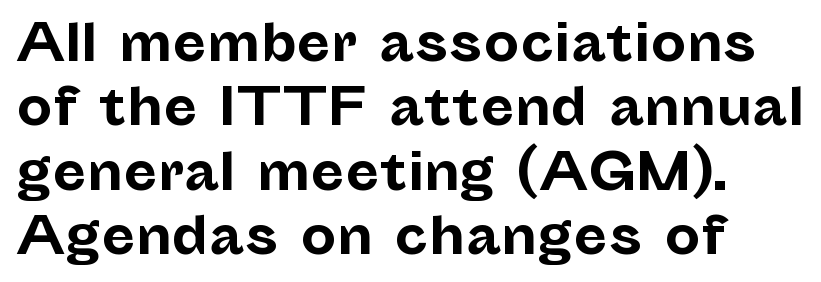
{"serif": "no", "italic": "no", "bold": "yes", "weight": "bold", "width": "normal", "stroke_contrast": "low", "x_height": "medium", "monospaced": "no", "underline": "no", "align": "left", "line_spacing": "normal", "line_spacing_ratio": 1.29, "letter_spacing": "normal", "letter_spacing_em": 0.0, "glyph_px": 50}
